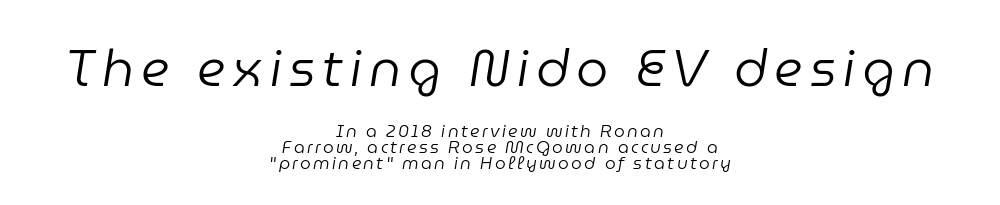
Q: Is the text bold? A: No.
Q: Is the text italic (slanted)? A: Yes, it leans right by about 9 degrees.
Q: Is the text underlined? A: No.
Q: How is the paragraph aligned? A: Centered.
Q: Is the spacing between lines tight, normal or loose? A: Tight.
Q: Which block of text is set in a larger size, the first (top) or the second (bottom)? A: The first (top) one.
Q: Width (condensed, normal, or wide)? A: Normal.
Q: Stroke contrast? A: Low.
Q: x-height? A: Medium.
Q: Monospaced? A: No.
